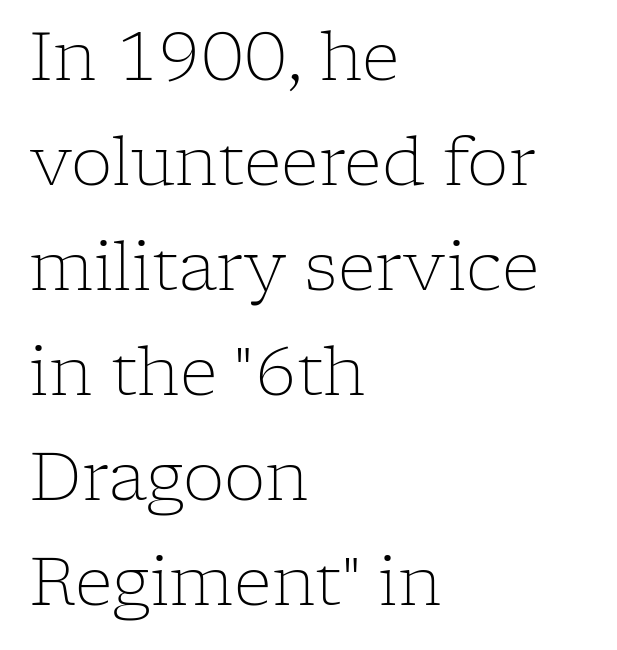
The image shows 66 px light serif type, upright; set left-aligned, normal line spacing (1.59x), normal letter spacing, not underlined; low stroke contrast and a medium x-height.
